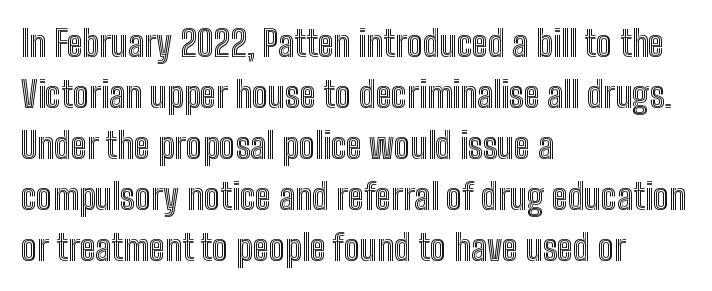
Each row of text sits above clean, open space. Each new line begins a customary step beneath the previous one. It's the straight-up-and-down kind of type. Spacing verdict: proportional, widths tailored to each character. The compositor pushed each line to the left boundary.
